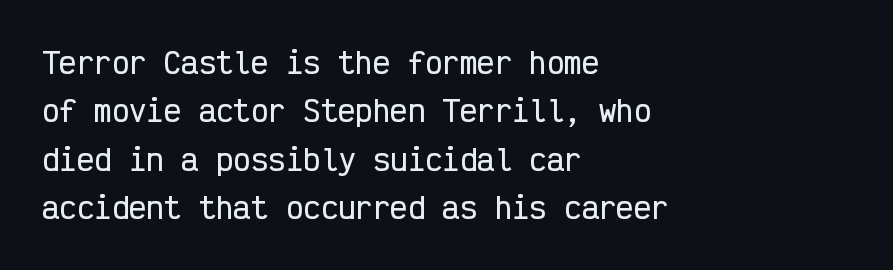
{"serif": "no", "italic": "no", "width": "condensed", "stroke_contrast": "low", "x_height": "medium", "monospaced": "yes", "underline": "no", "align": "left", "line_spacing": "normal", "line_spacing_ratio": 1.67, "letter_spacing": "normal", "letter_spacing_em": 0.0, "glyph_px": 29}
